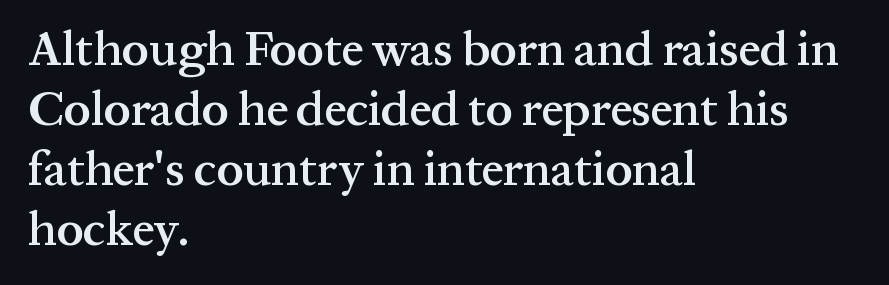
Q: Is the text bold? A: Semi-bold.
Q: Is the text italic (slanted)? A: No, it is upright.
Q: Is the typeface a serif or a sans-serif typeface? A: Serif.
Q: Is the text underlined? A: No.
Q: How is the paragraph aligned? A: Left-aligned.
Q: Is the spacing between letters normal or unusually wide? A: Normal.
Q: Is the spacing between lines tight, normal or loose? A: Normal.
Q: Width (condensed, normal, or wide)? A: Normal.
Q: Stroke contrast? A: Medium.
Q: x-height? A: Medium.
Q: Monospaced? A: No.
